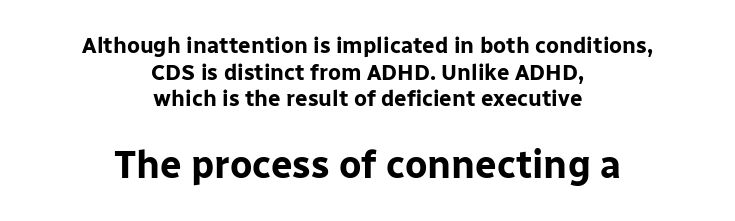
The image shows 38 px bold sans-serif type, upright; set centered, line spacing 1.21x, normal letter spacing, not underlined; the second (bottom) block is 1.73x larger; low stroke contrast and a medium x-height.
